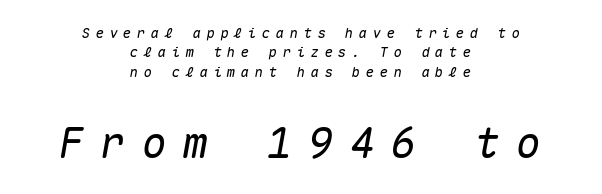
{"italic": "yes", "lean": "right", "slant_degrees": 10, "width": "normal", "stroke_contrast": "medium", "x_height": "medium", "monospaced": "yes", "underline": "no", "align": "center", "line_spacing": "normal", "line_spacing_ratio": 1.39, "letter_spacing": "wide", "letter_spacing_em": 0.39, "larger_block": "second", "size_ratio": 3.0, "glyph_px": 42}
